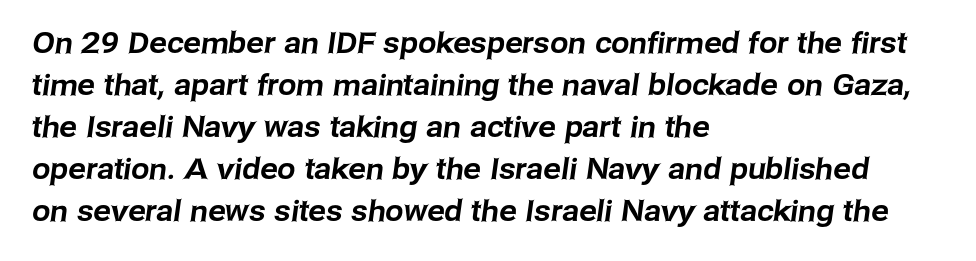
The image shows 29 px sans-serif type; set left-aligned, normal line spacing (1.45x), normal letter spacing, not underlined; low stroke contrast and a medium x-height.
